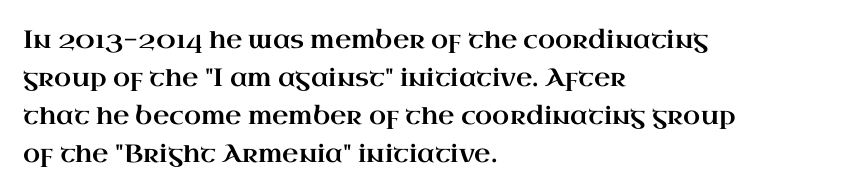
{"italic": "no", "underline": "no", "align": "left", "line_spacing": "normal", "line_spacing_ratio": 1.52, "letter_spacing": "normal", "letter_spacing_em": 0.0, "glyph_px": 25}
